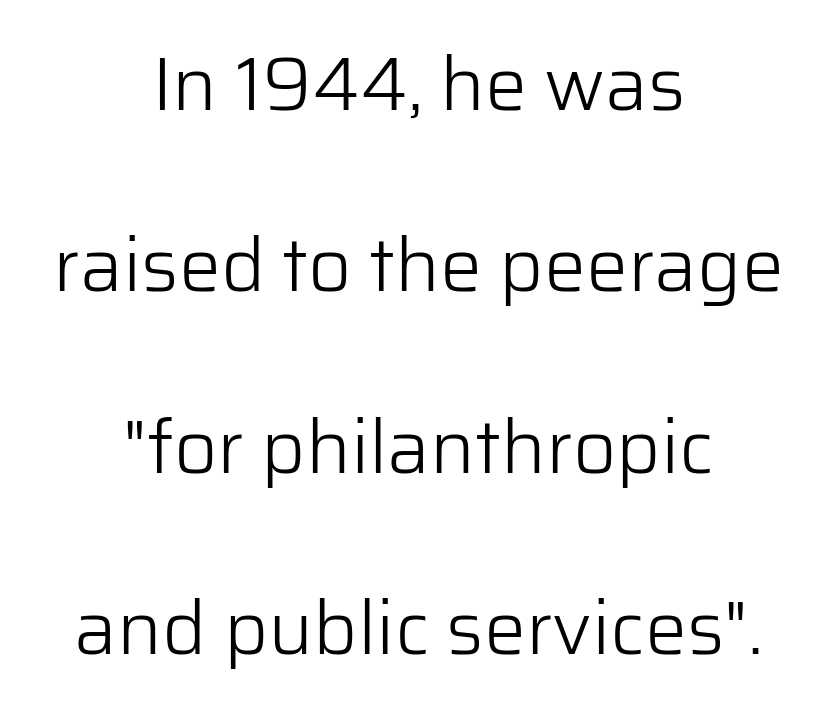
Q: Is the text bold? A: No.
Q: Is the text italic (slanted)? A: No, it is upright.
Q: Is the typeface a serif or a sans-serif typeface? A: Sans-serif.
Q: Is the text underlined? A: No.
Q: How is the paragraph aligned? A: Centered.
Q: Is the spacing between letters normal or unusually wide? A: Normal.
Q: Is the spacing between lines tight, normal or loose? A: Loose.
Q: Width (condensed, normal, or wide)? A: Normal.
Q: Stroke contrast? A: Low.
Q: x-height? A: Medium.
Q: Monospaced? A: No.
